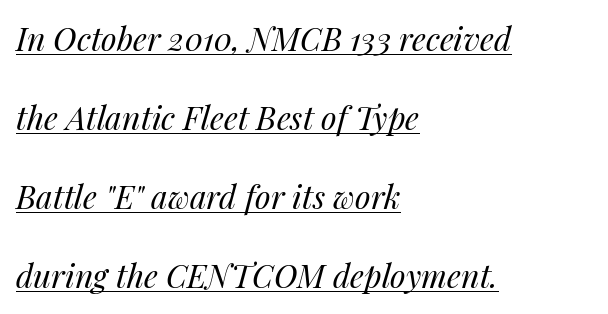
The rendering uses natural spacing where letterforms have individual widths. Caption: multi-line text, flush left, ragged right. Characters follow at the spacing the type designer built in. A rule runs beneath these lines of type. Is the type slanted? Yes — the strokes lean at a clear angle. The strokes carry an ordinary text weight at most.
